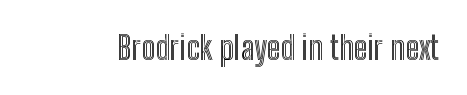
The image shows 33 px condensed type, upright; set normal letter spacing, not underlined; a medium x-height.
